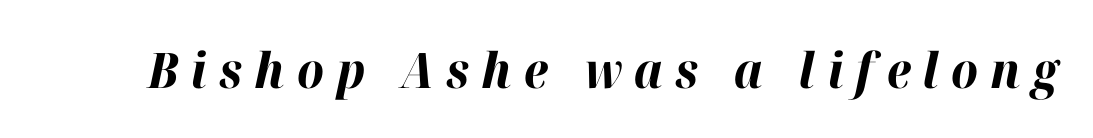
Q: Is the text bold? A: Yes.
Q: Is the text italic (slanted)? A: Yes, it leans right by about 12 degrees.
Q: Is the text underlined? A: No.
Q: Is the spacing between letters normal or unusually wide? A: Unusually wide.
Q: Width (condensed, normal, or wide)? A: Normal.
Q: Stroke contrast? A: High.
Q: x-height? A: Medium.
Q: Monospaced? A: No.
